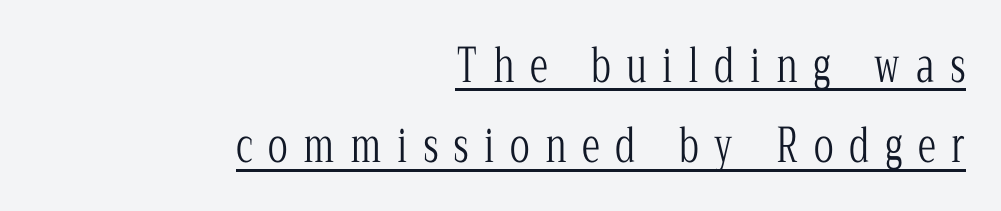
Q: Is the text bold? A: No.
Q: Is the text italic (slanted)? A: No, it is upright.
Q: Is the typeface a serif or a sans-serif typeface? A: Serif.
Q: Is the text underlined? A: Yes.
Q: How is the paragraph aligned? A: Right-aligned.
Q: Is the spacing between letters normal or unusually wide? A: Unusually wide.
Q: Width (condensed, normal, or wide)? A: Condensed.
Q: Stroke contrast? A: Low.
Q: x-height? A: Medium.
Q: Monospaced? A: No.
